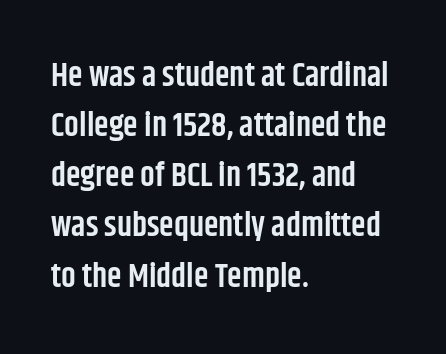
The space directly below the letters is spotless. These lines are rendered in a variable-pitch font. Leading: standard. Ascenders rise straight up at ninety degrees. No feet cap the strokes, marking this as sans-serif type.
